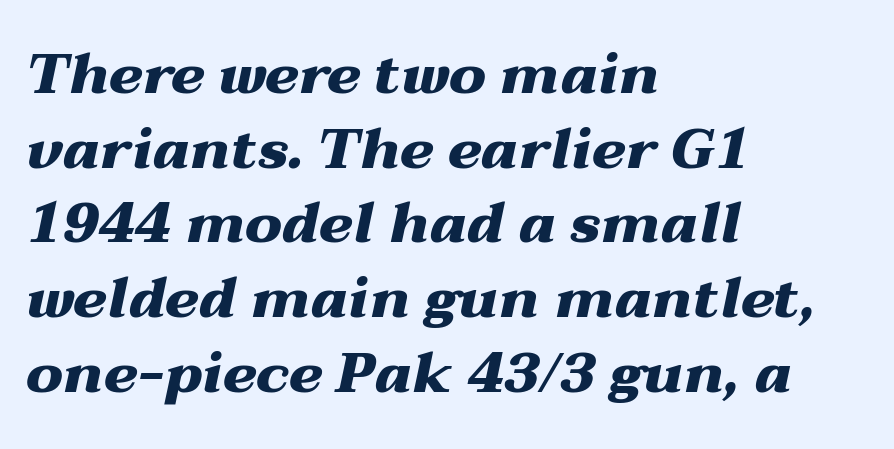
Compared with typical body copy, the letter spacing here is the same. Thick stems and heavy bowls — unmistakably bold. This is oblique type, the kind used for emphasis or titles. Teacher's note: observe the even left margin — that is flush-left alignment. Underline: absent. Spacing verdict: proportional, widths tailored to each character.
